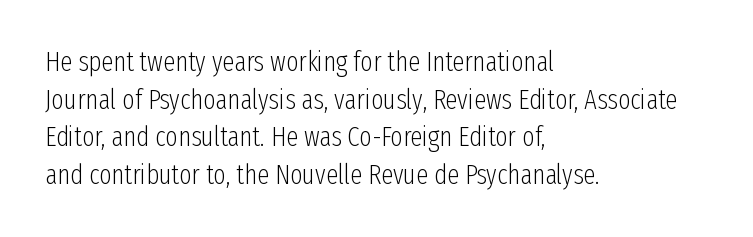
Notice how the stems are strictly vertical — no italics here. A bare baseline throughout the passage. Inter-character spacing is left at the font's built-in metrics. Vertical spacing — default. The ragged edge is on the right, which tells us the setting is flush left. The font sits on the lighter half of the weight spectrum, regular included.
